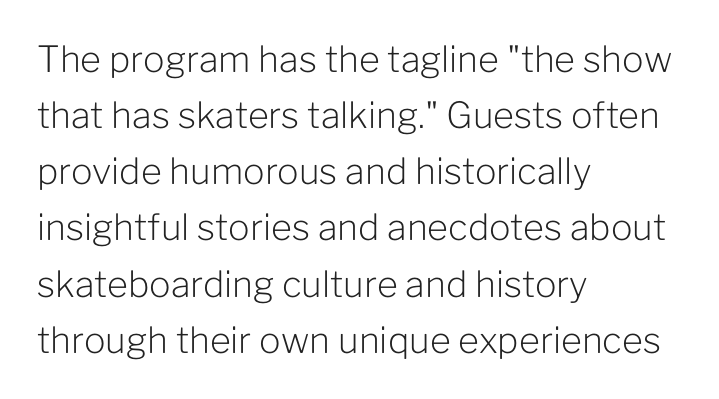
The image shows 36 px light sans-serif type, upright; set left-aligned, normal line spacing (1.56x), normal letter spacing, not underlined; low stroke contrast and a medium x-height.
